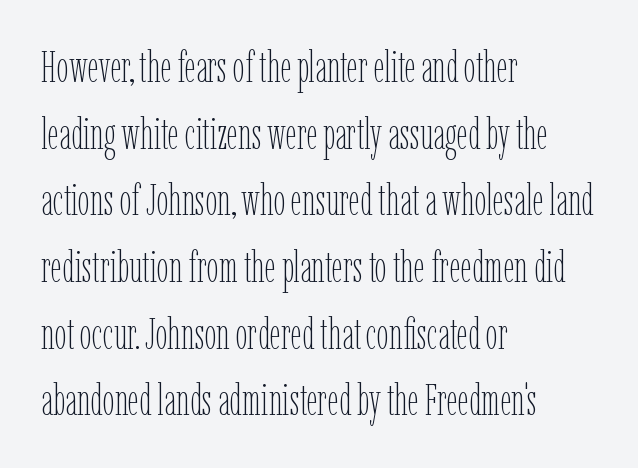
This sample uses plain, unmodified letter spacing. Is the stroke heavy? The answer is a plain regular-or-lighter. Caption: multi-line text, flush left, ragged right. Vertically, the passage feels balanced, rows spaced as you'd expect. You could not count columns in this text — the font is proportionally spaced.
